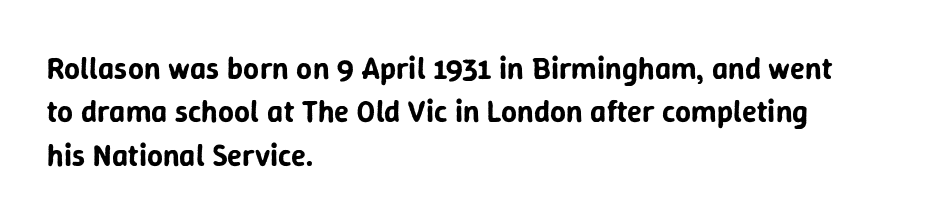
The image shows 31 px sans-serif type, upright; set left-aligned, normal line spacing (1.4x), normal letter spacing, not underlined; low stroke contrast and a medium x-height.
